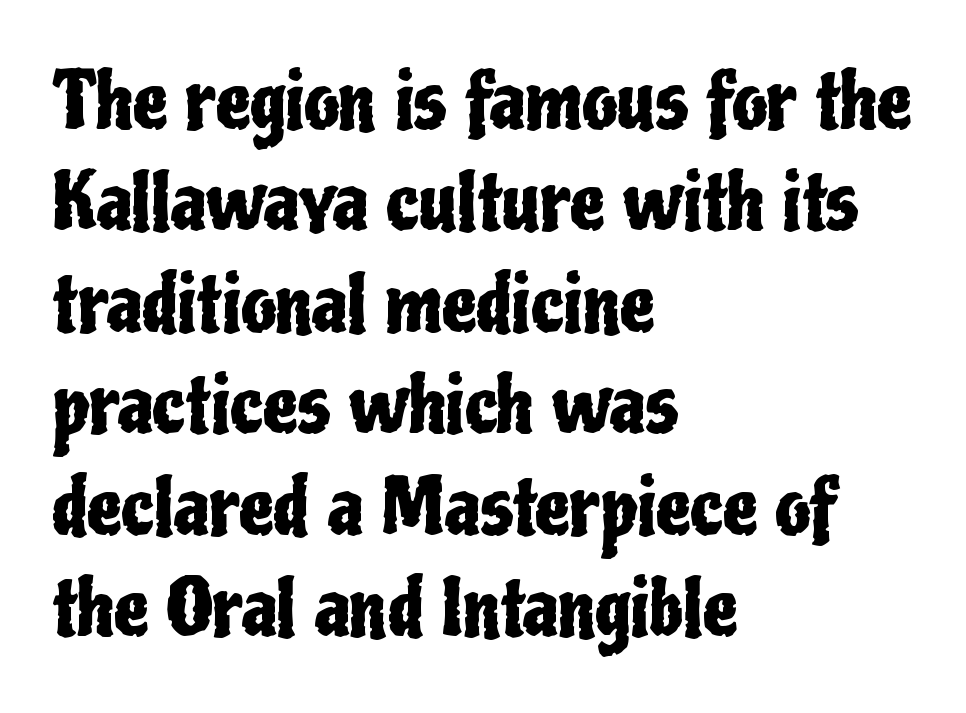
{"serif": "no", "italic": "no", "width": "condensed", "stroke_contrast": "low", "x_height": "medium", "monospaced": "no", "underline": "no", "align": "left", "line_spacing": "normal", "line_spacing_ratio": 1.3, "letter_spacing": "normal", "letter_spacing_em": 0.0, "glyph_px": 78}
